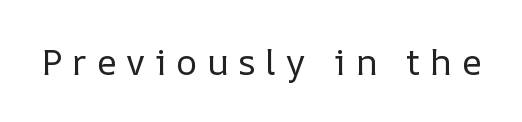
Italic: no, the glyphs are upright roman. You could only call the tracking loose — the letters float apart. The passage shown is not bold in any degree. Proportional: the letters do not fall into vertical columns.
